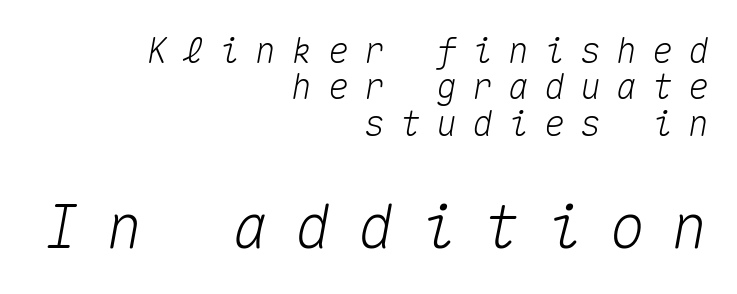
{"italic": "yes", "lean": "right", "slant_degrees": 10, "width": "normal", "stroke_contrast": "medium", "x_height": "medium", "monospaced": "yes", "underline": "no", "align": "right", "line_spacing": "tight", "line_spacing_ratio": 1.04, "letter_spacing": "wide", "letter_spacing_em": 0.43, "larger_block": "second", "size_ratio": 1.74, "glyph_px": 61}
